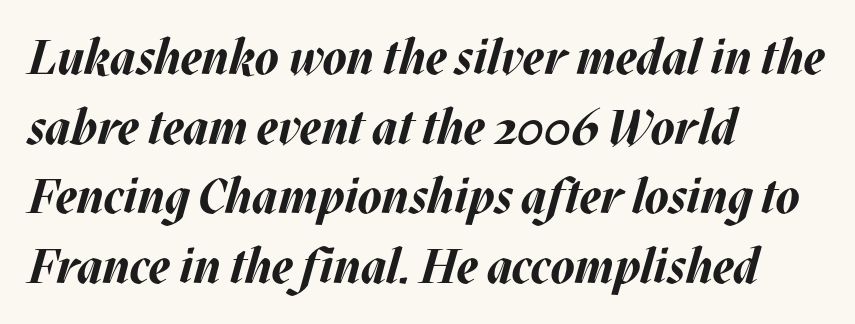
Q: Is the text bold? A: Yes.
Q: Is the text italic (slanted)? A: Yes, it leans right by about 17 degrees.
Q: Is the text underlined? A: No.
Q: How is the paragraph aligned? A: Left-aligned.
Q: Is the spacing between letters normal or unusually wide? A: Normal.
Q: Is the spacing between lines tight, normal or loose? A: Normal.
Q: Width (condensed, normal, or wide)? A: Normal.
Q: Stroke contrast? A: Medium.
Q: x-height? A: Large.
Q: Monospaced? A: No.
